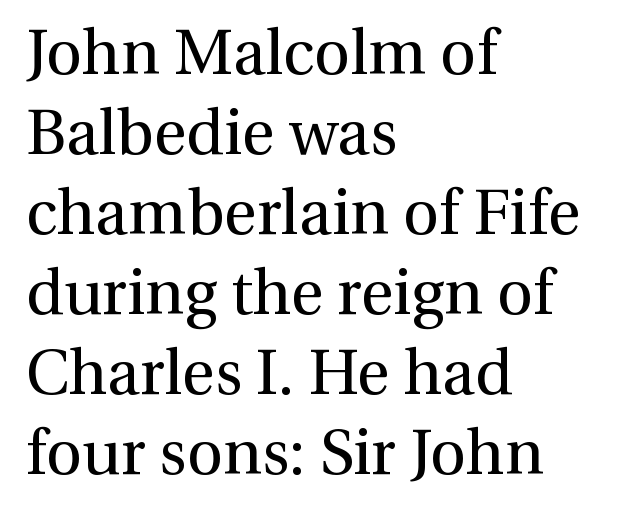
The image shows 63 px regular-weight serif type, upright; set left-aligned, normal line spacing (1.27x), normal letter spacing, not underlined; medium stroke contrast and a medium x-height.
